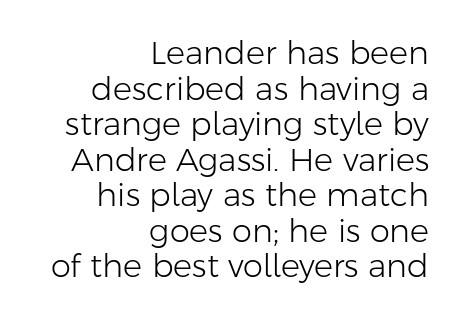
{"serif": "no", "italic": "no", "bold": "no", "weight": "light", "width": "normal", "stroke_contrast": "low", "x_height": "medium", "monospaced": "no", "underline": "no", "align": "right", "line_spacing": "tight", "line_spacing_ratio": 1.11, "letter_spacing": "normal", "letter_spacing_em": 0.0, "glyph_px": 32}
